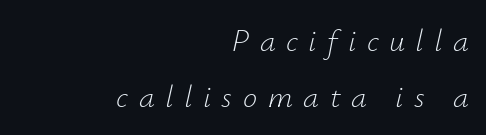
{"italic": "yes", "lean": "right", "slant_degrees": 12, "bold": "no", "weight": "light", "width": "normal", "stroke_contrast": "low", "x_height": "small", "monospaced": "no", "underline": "no", "align": "right", "line_spacing_ratio": 1.76, "letter_spacing": "wide", "letter_spacing_em": 0.33, "glyph_px": 32}
